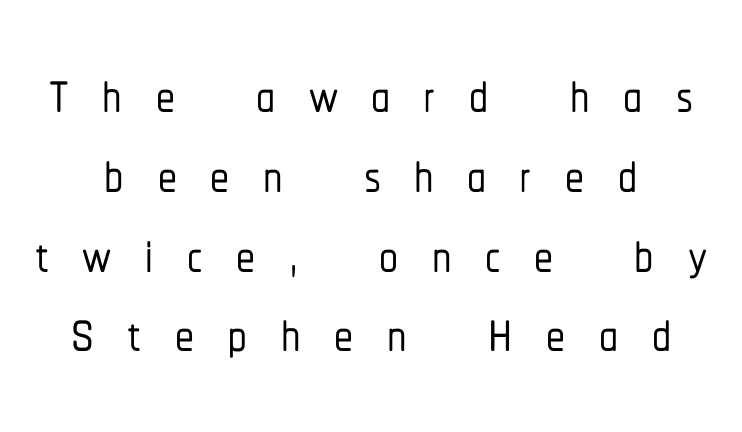
Are there feet on the stems? There aren't — it's a sans. The face used here is proportionally spaced, like ordinary book or web type. This sample uses expanded letter spacing, leaving extra air between glyphs. The foot of each line stays bare and open.
